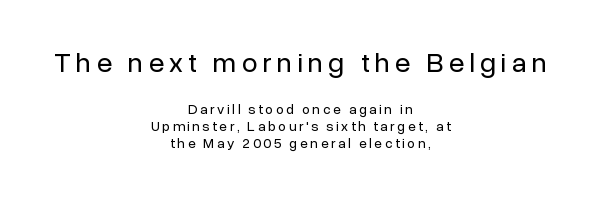
The image shows 28 px regular-weight sans-serif type, upright; set centered, line spacing 1.2x, not underlined; the first (top) block is 2.0x larger; low stroke contrast and a medium x-height.
